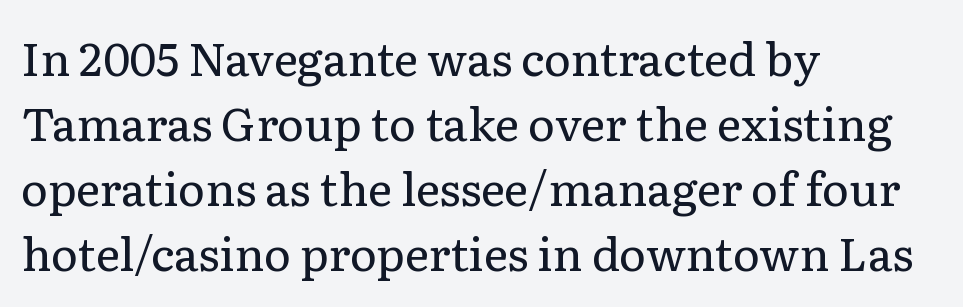
{"serif": "yes", "italic": "no", "bold": "no", "weight": "regular", "width": "normal", "stroke_contrast": "low", "x_height": "medium", "monospaced": "no", "underline": "no", "align": "left", "line_spacing": "normal", "line_spacing_ratio": 1.41, "letter_spacing": "normal", "letter_spacing_em": 0.0, "glyph_px": 46}
